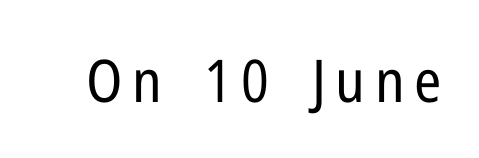
Nope, no serifs anywhere on these letters. Check the space under the baseline: it is left empty. Ascenders rise straight up at ninety degrees. Varying glyph widths throughout — classic text-font behaviour.
